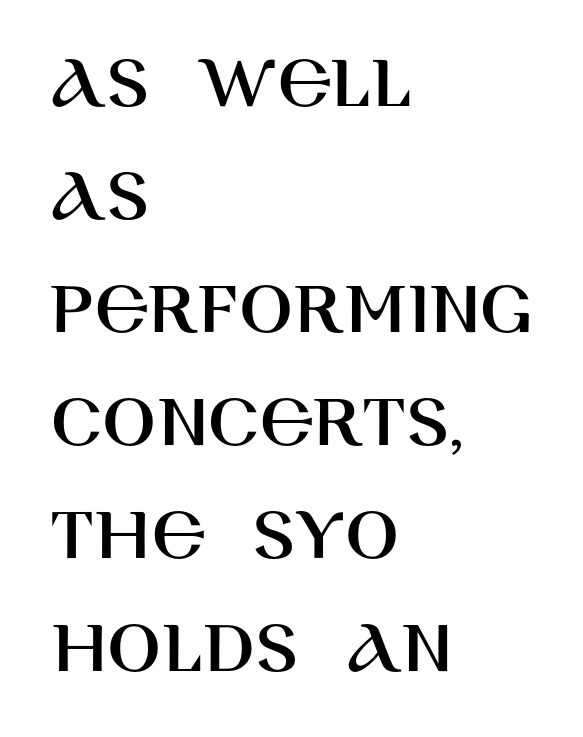
Q: Is the text italic (slanted)? A: No, it is upright.
Q: Is the typeface a serif or a sans-serif typeface? A: Sans-serif.
Q: Is the text underlined? A: No.
Q: How is the paragraph aligned? A: Left-aligned.
Q: Is the spacing between letters normal or unusually wide? A: Normal.
Q: Is the spacing between lines tight, normal or loose? A: Normal.
Q: Width (condensed, normal, or wide)? A: Normal.
Q: Stroke contrast? A: High.
Q: x-height? A: Large.
Q: Monospaced? A: No.
